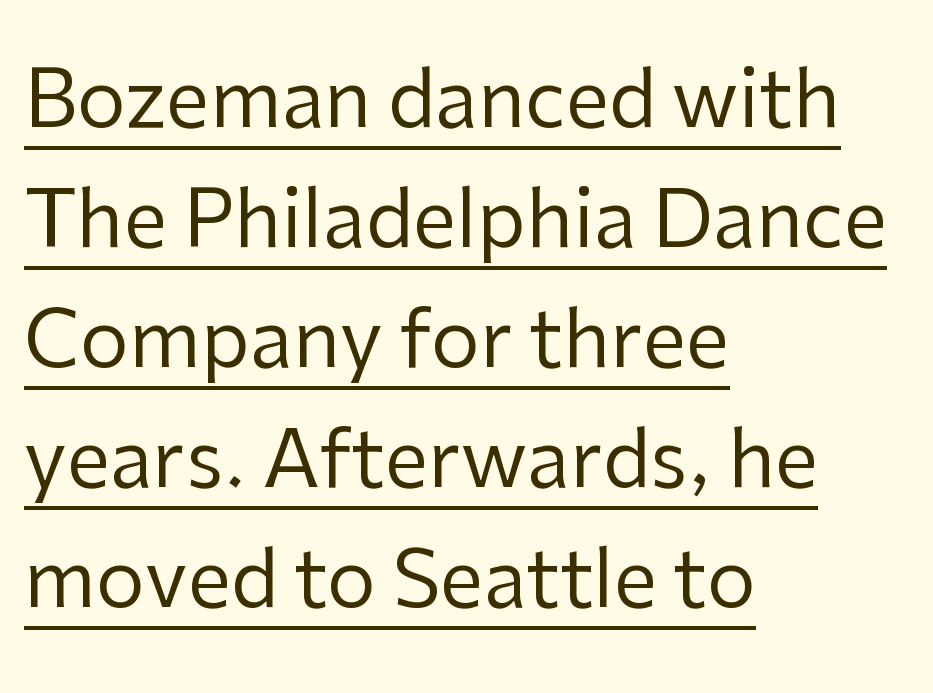
Q: Is the text bold? A: No.
Q: Is the text italic (slanted)? A: No, it is upright.
Q: Is the typeface a serif or a sans-serif typeface? A: Sans-serif.
Q: Is the text underlined? A: Yes.
Q: How is the paragraph aligned? A: Left-aligned.
Q: Is the spacing between letters normal or unusually wide? A: Normal.
Q: Is the spacing between lines tight, normal or loose? A: Normal.
Q: Width (condensed, normal, or wide)? A: Normal.
Q: Stroke contrast? A: Low.
Q: x-height? A: Medium.
Q: Monospaced? A: No.
